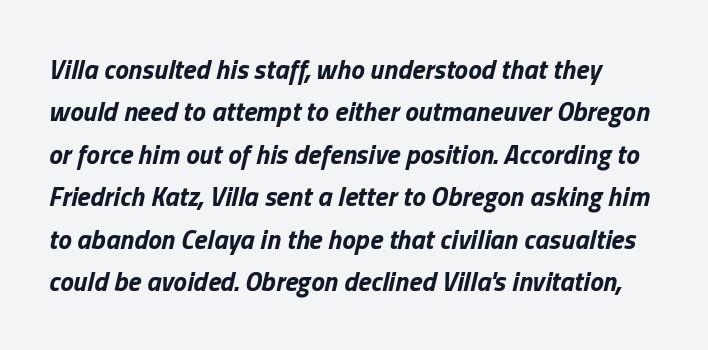
{"italic": "yes", "lean": "right", "slant_degrees": 13, "bold": "yes", "underline": "no", "line_spacing": "normal", "line_spacing_ratio": 1.57, "letter_spacing": "normal", "letter_spacing_em": 0.0, "glyph_px": 27}
